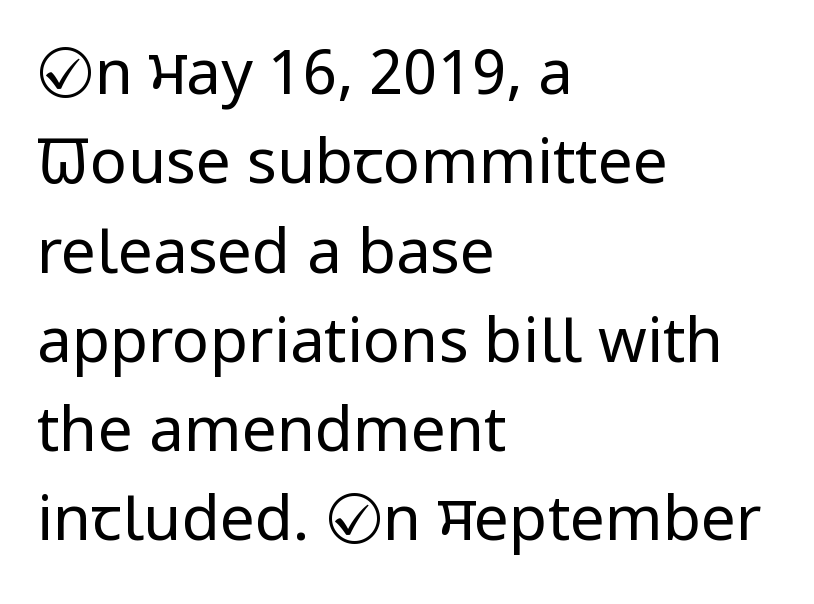
The image shows 62 px regular-weight, condensed sans-serif type, upright; set left-aligned, normal line spacing (1.44x), normal letter spacing, not underlined; low stroke contrast and a large x-height.
